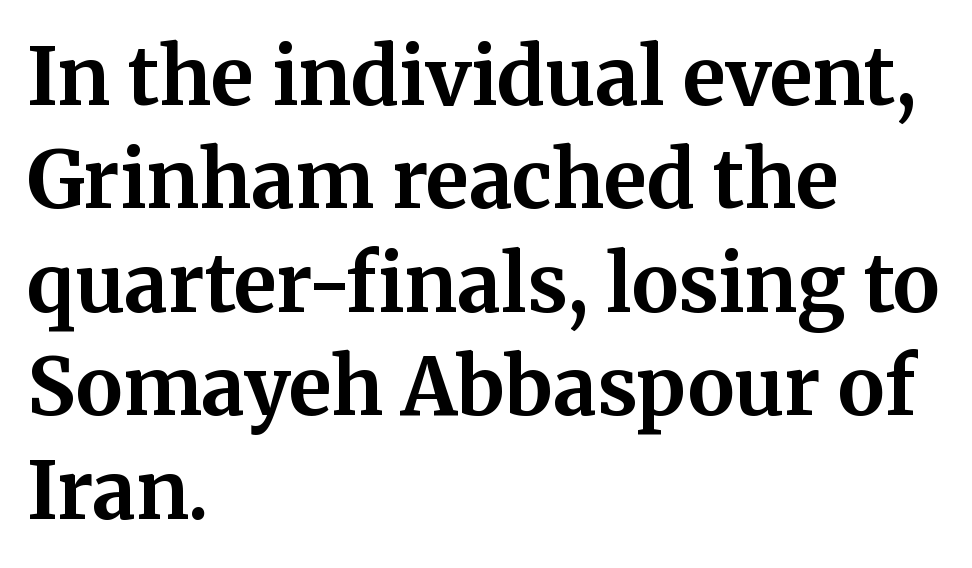
Q: Is the text bold? A: Yes.
Q: Is the text italic (slanted)? A: No, it is upright.
Q: Is the typeface a serif or a sans-serif typeface? A: Serif.
Q: Is the text underlined? A: No.
Q: How is the paragraph aligned? A: Left-aligned.
Q: Is the spacing between letters normal or unusually wide? A: Normal.
Q: Is the spacing between lines tight, normal or loose? A: Normal.
Q: Width (condensed, normal, or wide)? A: Normal.
Q: Stroke contrast? A: Medium.
Q: x-height? A: Medium.
Q: Monospaced? A: No.
